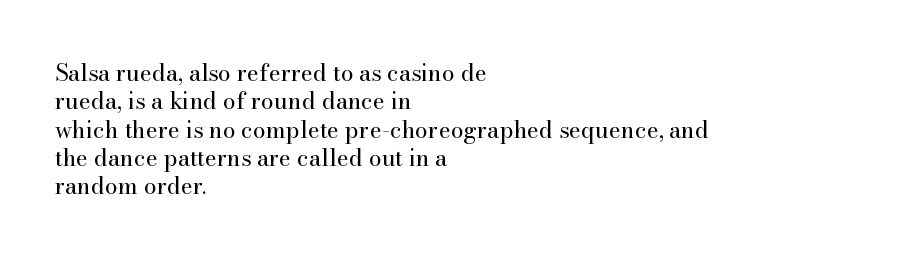
Nobody touched the tracking dial on this one. Visually the block forms a straight wall on the left and a jagged coastline on the right. Posture: upright roman. Beneath every word, the page is bare.
